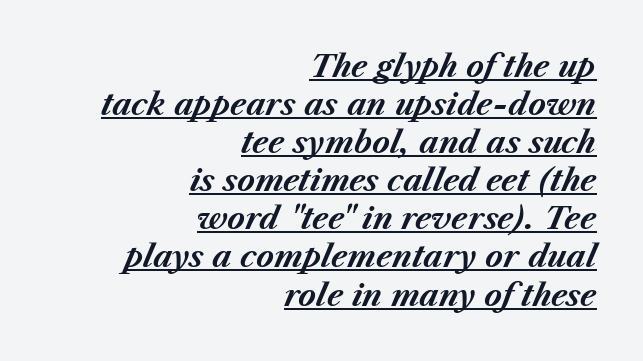
{"italic": "yes", "lean": "right", "slant_degrees": 23, "bold": "yes", "weight": "bold", "width": "normal", "stroke_contrast": "medium", "x_height": "medium", "monospaced": "no", "underline": "yes", "align": "right", "line_spacing": "normal", "line_spacing_ratio": 1.27, "letter_spacing": "normal", "letter_spacing_em": 0.0, "glyph_px": 30}
